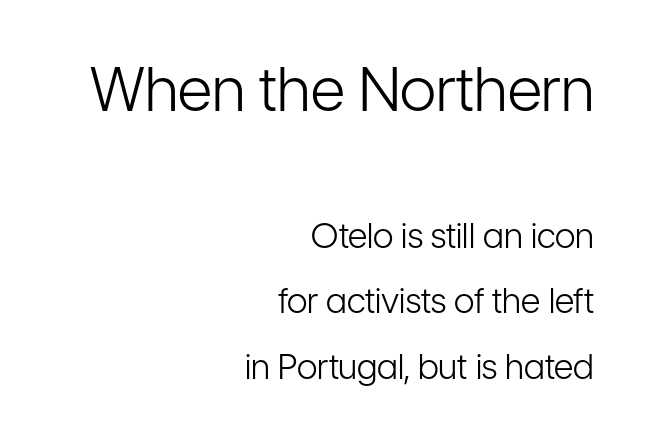
{"serif": "no", "italic": "no", "bold": "no", "weight": "light", "width": "condensed", "stroke_contrast": "low", "x_height": "medium", "monospaced": "no", "underline": "no", "align": "right", "line_spacing": "loose", "line_spacing_ratio": 1.92, "letter_spacing": "normal", "letter_spacing_em": 0.0, "larger_block": "first", "size_ratio": 1.76, "glyph_px": 60}
